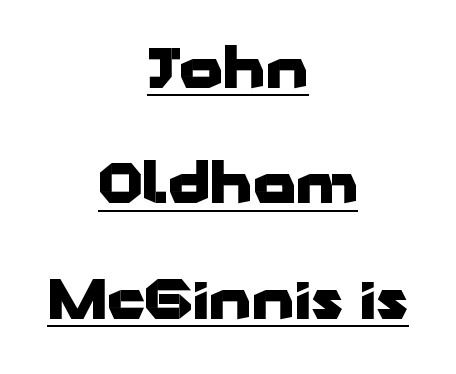
Q: Is the text bold? A: Yes.
Q: Is the text italic (slanted)? A: No, it is upright.
Q: Is the typeface a serif or a sans-serif typeface? A: Sans-serif.
Q: Is the text underlined? A: Yes.
Q: How is the paragraph aligned? A: Centered.
Q: Is the spacing between letters normal or unusually wide? A: Normal.
Q: Is the spacing between lines tight, normal or loose? A: Loose.
Q: Width (condensed, normal, or wide)? A: Wide.
Q: Stroke contrast? A: Low.
Q: x-height? A: Medium.
Q: Monospaced? A: No.
